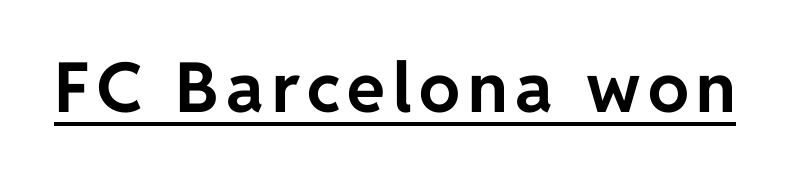
Q: Is the text bold? A: Yes.
Q: Is the text italic (slanted)? A: No, it is upright.
Q: Is the typeface a serif or a sans-serif typeface? A: Sans-serif.
Q: Is the text underlined? A: Yes.
Q: Width (condensed, normal, or wide)? A: Normal.
Q: Stroke contrast? A: Low.
Q: x-height? A: Medium.
Q: Monospaced? A: No.
